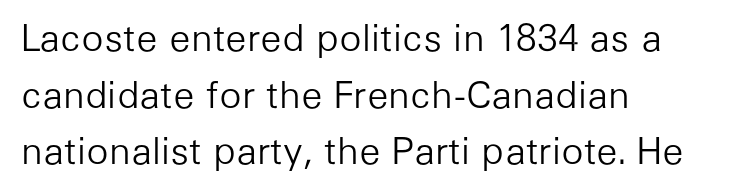
The words here are not underlined. All the whitespace from short lines collects on the right. Heaviness? Minimal to ordinary, like unemphasized prose. Interline gaps are of average width in this sample. Spacing between characters is what you'd get straight out of the box.
